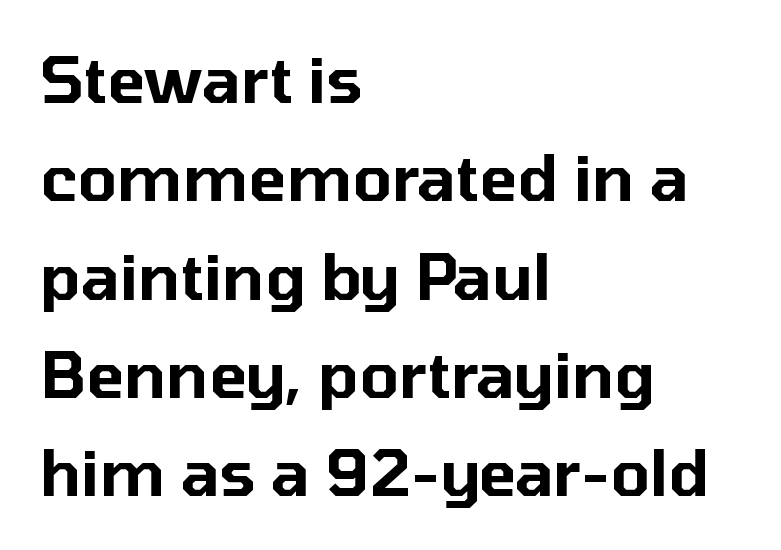
{"serif": "no", "italic": "no", "width": "normal", "stroke_contrast": "low", "x_height": "medium", "monospaced": "no", "underline": "no", "align": "left", "line_spacing": "normal", "line_spacing_ratio": 1.56, "letter_spacing": "normal", "letter_spacing_em": 0.0, "glyph_px": 63}
